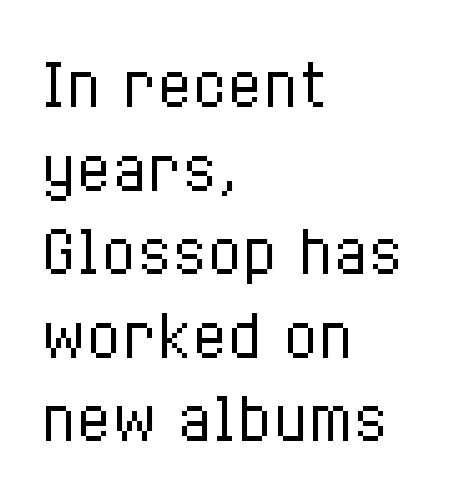
The image shows 58 px regular-weight, condensed type, upright; set left-aligned, normal line spacing (1.44x), normal letter spacing, not underlined; low stroke contrast and a medium x-height.
